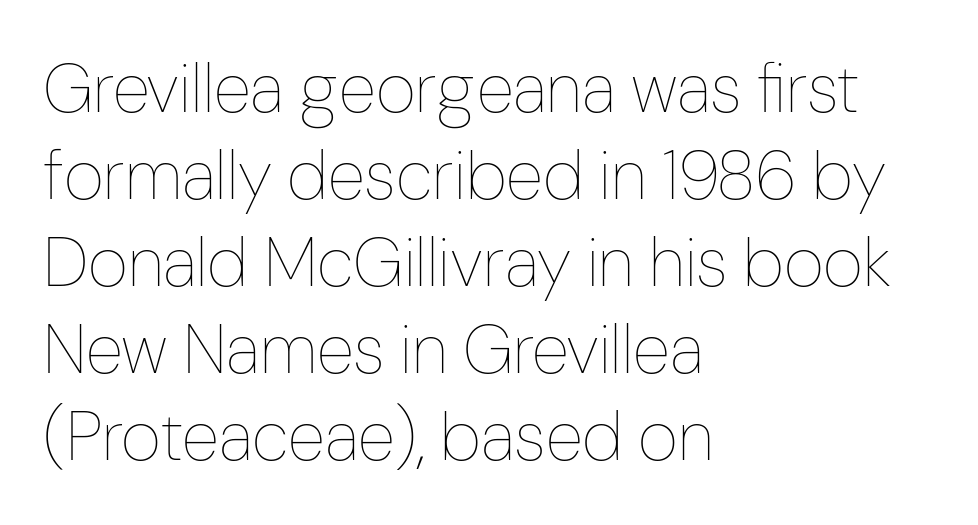
Each line starts at the same left margin while the right side varies. Nothing unusual about the tracking: characters are spaced as the font intends. Looks like regular typesetting: each glyph gets only the width it needs. The typography opts for an upright posture over an oblique one.
